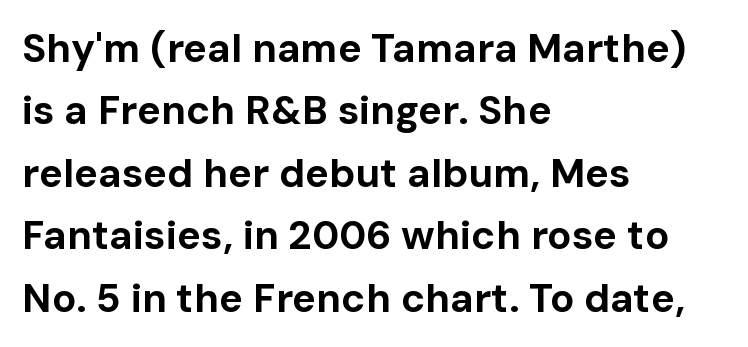
Q: Is the text bold? A: Yes.
Q: Is the text italic (slanted)? A: No, it is upright.
Q: Is the typeface a serif or a sans-serif typeface? A: Sans-serif.
Q: Is the text underlined? A: No.
Q: How is the paragraph aligned? A: Left-aligned.
Q: Is the spacing between letters normal or unusually wide? A: Normal.
Q: Is the spacing between lines tight, normal or loose? A: Normal.
Q: Width (condensed, normal, or wide)? A: Normal.
Q: Stroke contrast? A: Low.
Q: x-height? A: Medium.
Q: Monospaced? A: No.
